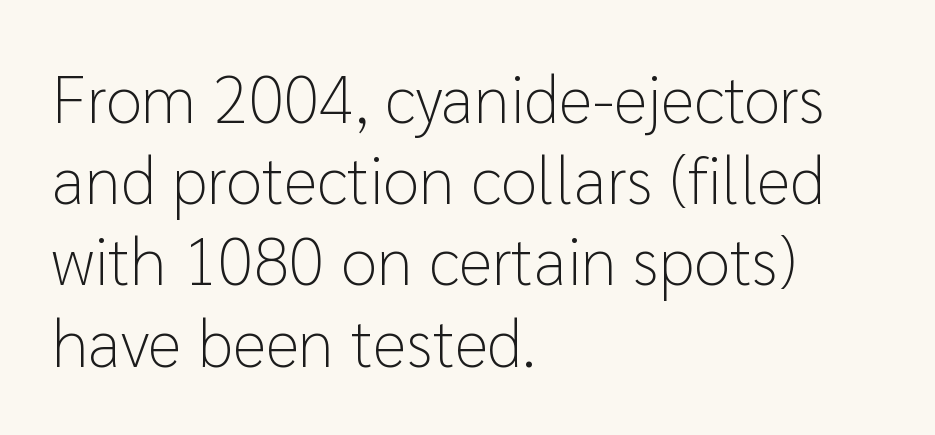
{"serif": "no", "italic": "no", "bold": "no", "weight": "light", "width": "normal", "stroke_contrast": "low", "x_height": "medium", "monospaced": "no", "underline": "no", "align": "left", "line_spacing_ratio": 1.23, "letter_spacing": "normal", "letter_spacing_em": 0.0, "glyph_px": 66}
